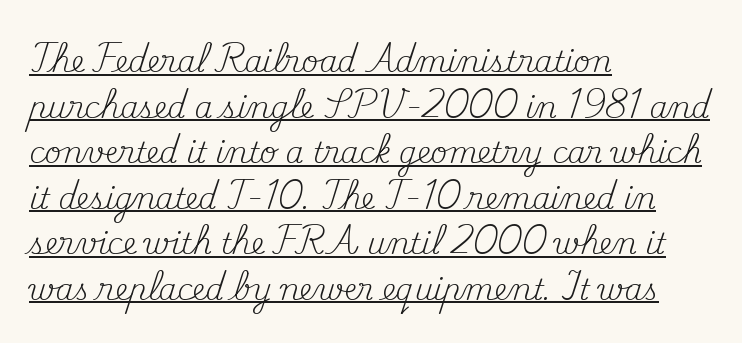
Q: Is the text bold? A: No.
Q: Is the text italic (slanted)? A: Yes.
Q: Is the typeface a serif or a sans-serif typeface? A: Serif.
Q: Is the text underlined? A: Yes.
Q: How is the paragraph aligned? A: Left-aligned.
Q: Is the spacing between letters normal or unusually wide? A: Normal.
Q: Is the spacing between lines tight, normal or loose? A: Normal.
Q: Width (condensed, normal, or wide)? A: Normal.
Q: Stroke contrast? A: Medium.
Q: x-height? A: Small.
Q: Monospaced? A: No.
